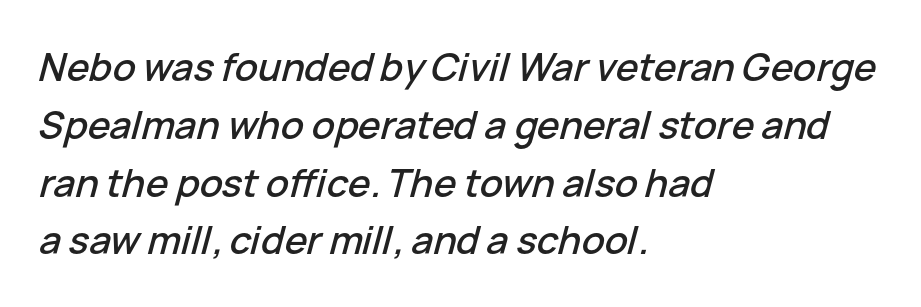
{"italic": "yes", "lean": "right", "slant_degrees": 15, "width": "normal", "stroke_contrast": "low", "x_height": "medium", "monospaced": "no", "underline": "no", "align": "left", "line_spacing": "normal", "line_spacing_ratio": 1.52, "letter_spacing": "normal", "letter_spacing_em": 0.0, "glyph_px": 38}
